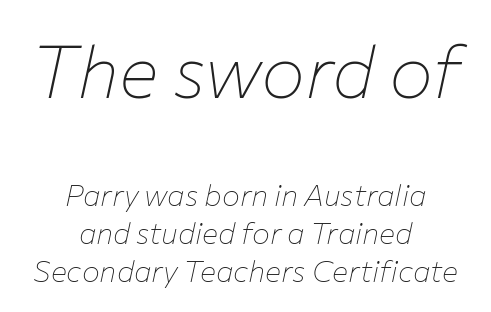
Q: Is the text bold? A: No.
Q: Is the text italic (slanted)? A: Yes, it leans right by about 12 degrees.
Q: Is the text underlined? A: No.
Q: How is the paragraph aligned? A: Centered.
Q: Is the spacing between letters normal or unusually wide? A: Normal.
Q: Is the spacing between lines tight, normal or loose? A: Normal.
Q: Which block of text is set in a larger size, the first (top) or the second (bottom)? A: The first (top) one.
Q: Width (condensed, normal, or wide)? A: Normal.
Q: Stroke contrast? A: Low.
Q: x-height? A: Medium.
Q: Monospaced? A: No.
